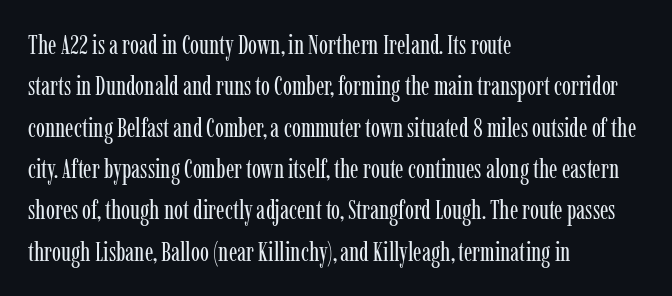
{"italic": "no", "bold": "no", "underline": "no", "align": "left", "line_spacing": "normal", "line_spacing_ratio": 1.53, "letter_spacing": "normal", "letter_spacing_em": 0.0, "glyph_px": 27}
